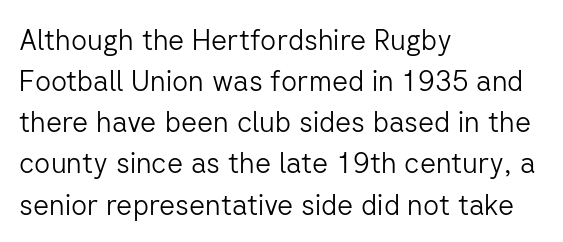
Q: Is the text bold? A: No.
Q: Is the text italic (slanted)? A: No, it is upright.
Q: Is the typeface a serif or a sans-serif typeface? A: Sans-serif.
Q: Is the text underlined? A: No.
Q: How is the paragraph aligned? A: Left-aligned.
Q: Is the spacing between letters normal or unusually wide? A: Normal.
Q: Is the spacing between lines tight, normal or loose? A: Normal.
Q: Width (condensed, normal, or wide)? A: Normal.
Q: Stroke contrast? A: Low.
Q: x-height? A: Medium.
Q: Monospaced? A: No.
